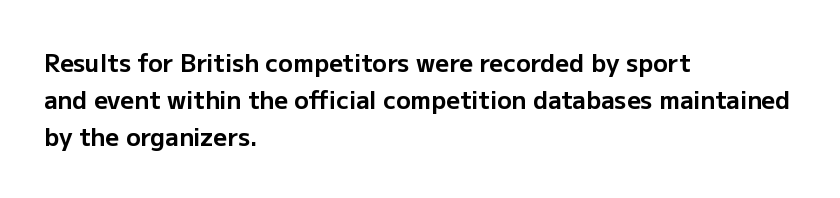
{"italic": "no", "bold": "yes", "underline": "no", "align": "left", "line_spacing": "normal", "line_spacing_ratio": 1.55, "letter_spacing": "normal", "letter_spacing_em": 0.0, "glyph_px": 24}
